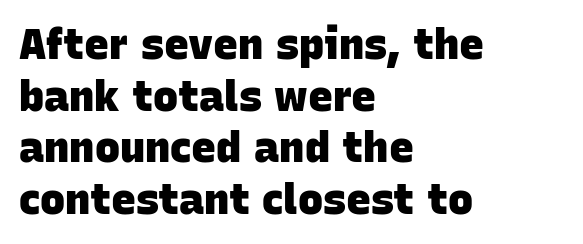
{"serif": "no", "bold": "yes", "weight": "heavy", "width": "normal", "stroke_contrast": "low", "x_height": "large", "monospaced": "no", "underline": "no", "align": "left", "line_spacing_ratio": 1.23, "letter_spacing": "normal", "letter_spacing_em": 0.0, "glyph_px": 42}
